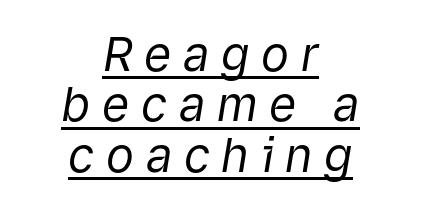
Short note: letters widely spaced. Layout note: lines centered. The vertical gap from one line to the next is small. Compared with a typical body face, this is equally light or lighter still. Looking at the ascenders, they clearly lean. Spacing verdict: proportional, widths tailored to each character.
